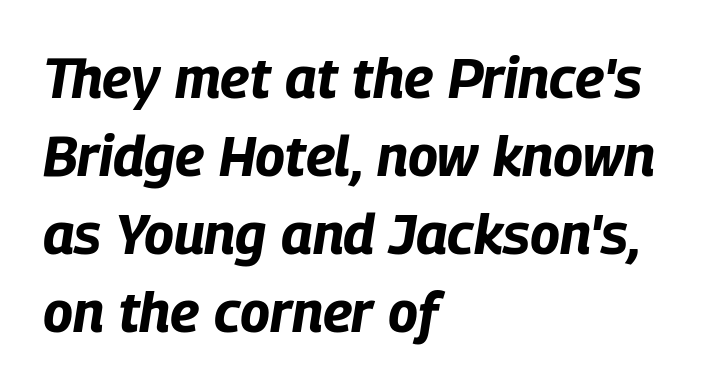
The letterforms sit shoulder to shoulder at normal distance. When letters slant like this, we call the style italic. Teacher's note: observe the even left margin — that is flush-left alignment. Think of a printed novel: that variable character pitch is what you see here.
